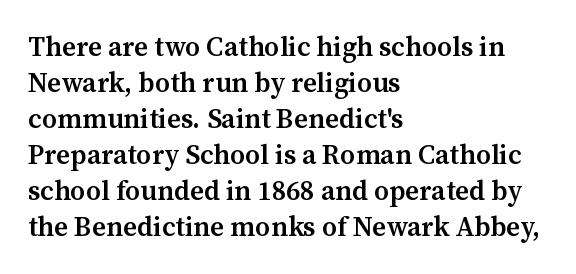
Does extra space separate the letters? No, they use regular spacing. Evenly set lines give the paragraph a standard silhouette. Nobody drew a line under any word here. Notice the strokes are somewhat thickened but not fully heavy: this is a semibold. Layout note: lines flush left.
